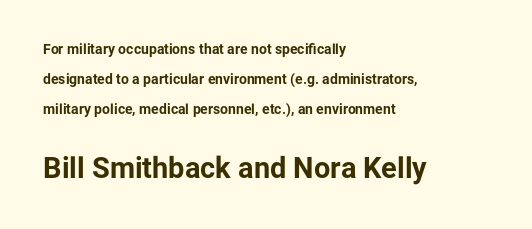
The glyphs in this specimen are sans serif. No extra tracking has been applied to these lines. The space directly below the letters is spotless. Vertical strokes here are truly vertical. Does the bottom block carry the larger type? Yes, it does. The glyphs have the mass of a bold cut.
